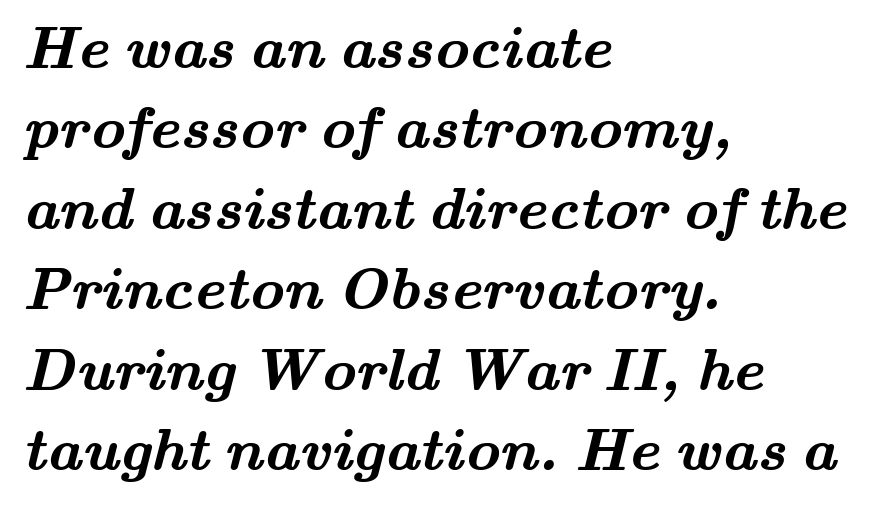
Q: Is the text bold? A: Yes.
Q: Is the typeface a serif or a sans-serif typeface? A: Serif.
Q: Is the text underlined? A: No.
Q: How is the paragraph aligned? A: Left-aligned.
Q: Is the spacing between letters normal or unusually wide? A: Normal.
Q: Is the spacing between lines tight, normal or loose? A: Normal.
Q: Width (condensed, normal, or wide)? A: Wide.
Q: Stroke contrast? A: Medium.
Q: x-height? A: Small.
Q: Monospaced? A: No.
